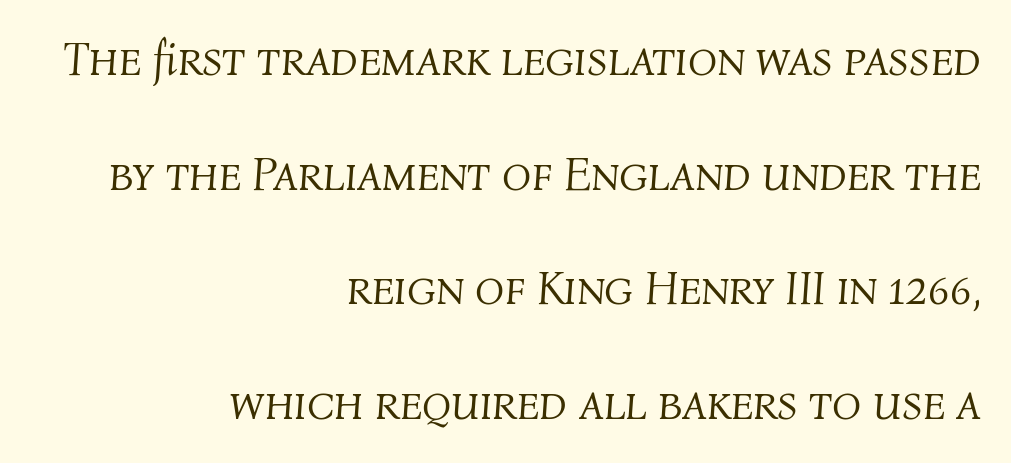
The image shows 48 px light type, italic (leaning right); set right-aligned, loose line spacing (2.39x), normal letter spacing, not underlined; medium stroke contrast and a medium x-height.
